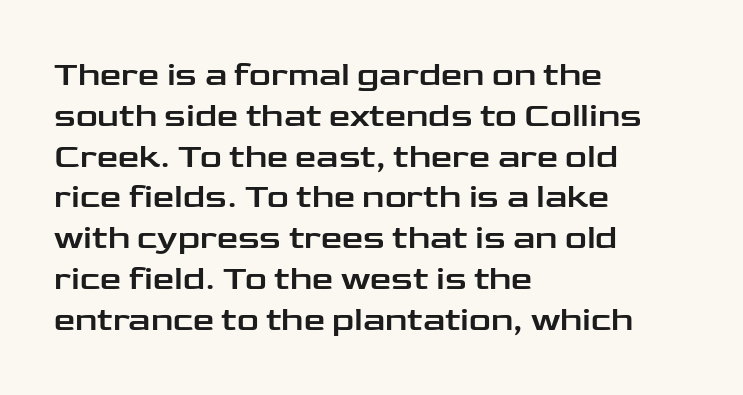
Check where the strokes stop: nothing finishes them off — pure sans. A classic flush-left, rag-right setting is used for this passage. Plain, unruled lines of type. Every stem runs plumb, perpendicular to the baseline.
